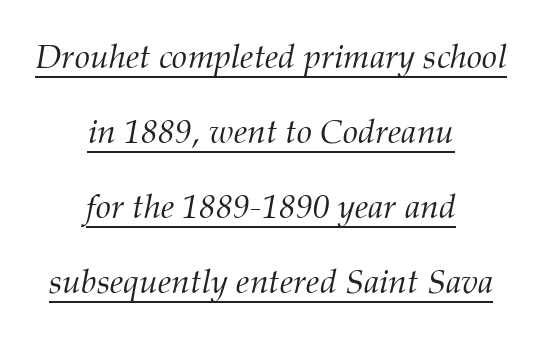
Underline: present. Stroke mass is kept to a normal reading level or below. Style check: oblique. Observe the serifs anchoring each vertical stroke in this sample. These lines are rendered in a variable-pitch font.
